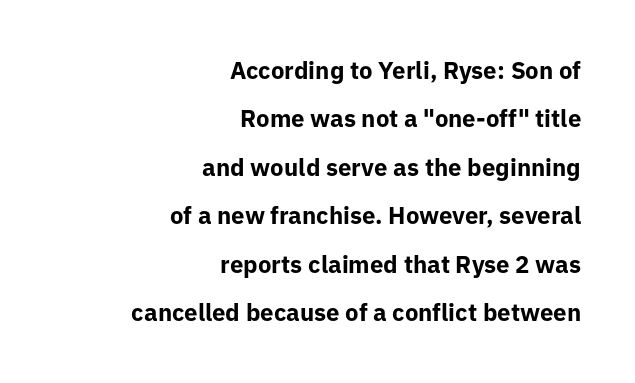
Q: Is the text bold? A: Yes.
Q: Is the text italic (slanted)? A: No, it is upright.
Q: Is the text underlined? A: No.
Q: How is the paragraph aligned? A: Right-aligned.
Q: Is the spacing between letters normal or unusually wide? A: Normal.
Q: Is the spacing between lines tight, normal or loose? A: Loose.
